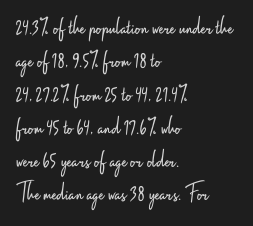
{"bold": "no", "underline": "no", "align": "left", "line_spacing": "normal", "line_spacing_ratio": 1.28, "letter_spacing": "normal", "letter_spacing_em": 0.0, "glyph_px": 26}
